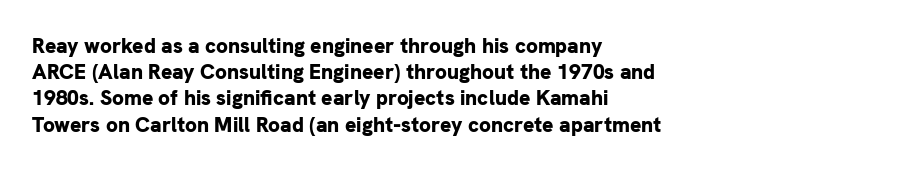
Q: Is the text bold? A: Yes.
Q: Is the text italic (slanted)? A: No, it is upright.
Q: Is the text underlined? A: No.
Q: How is the paragraph aligned? A: Left-aligned.
Q: Is the spacing between letters normal or unusually wide? A: Normal.
Q: Is the spacing between lines tight, normal or loose? A: Normal.
